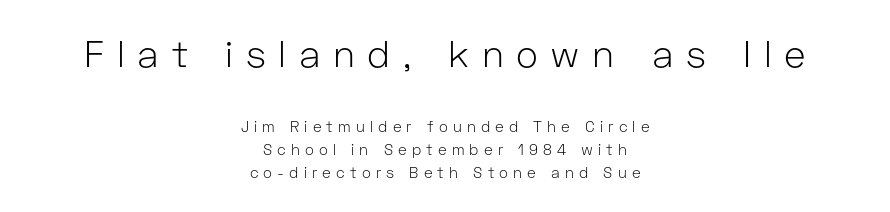
Q: Is the text bold? A: No.
Q: Is the text italic (slanted)? A: No, it is upright.
Q: Is the typeface a serif or a sans-serif typeface? A: Sans-serif.
Q: Is the text underlined? A: No.
Q: How is the paragraph aligned? A: Centered.
Q: Is the spacing between letters normal or unusually wide? A: Unusually wide.
Q: Is the spacing between lines tight, normal or loose? A: Normal.
Q: Which block of text is set in a larger size, the first (top) or the second (bottom)? A: The first (top) one.
Q: Width (condensed, normal, or wide)? A: Normal.
Q: Stroke contrast? A: Low.
Q: x-height? A: Medium.
Q: Monospaced? A: No.
